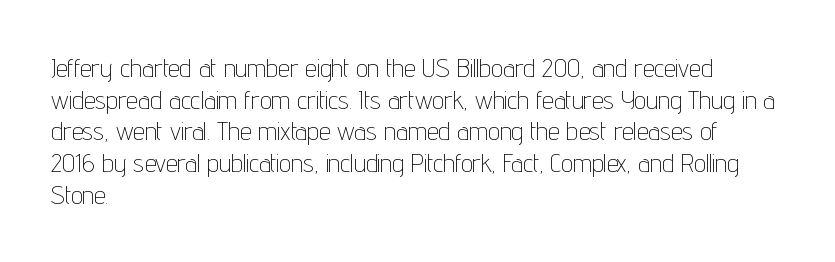
The image shows 26 px text type, upright; set left-aligned, line spacing 1.22x, normal letter spacing, not underlined.
